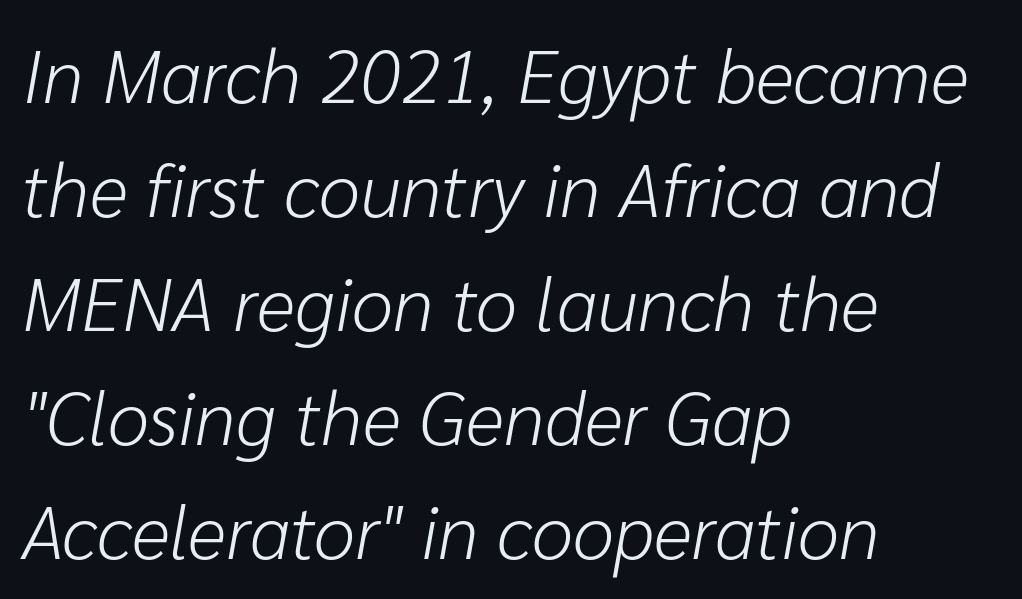
{"italic": "yes", "lean": "right", "slant_degrees": 10, "bold": "no", "weight": "light", "width": "normal", "stroke_contrast": "low", "x_height": "medium", "monospaced": "no", "underline": "no", "align": "left", "line_spacing": "normal", "line_spacing_ratio": 1.52, "letter_spacing": "normal", "letter_spacing_em": 0.0, "glyph_px": 75}
